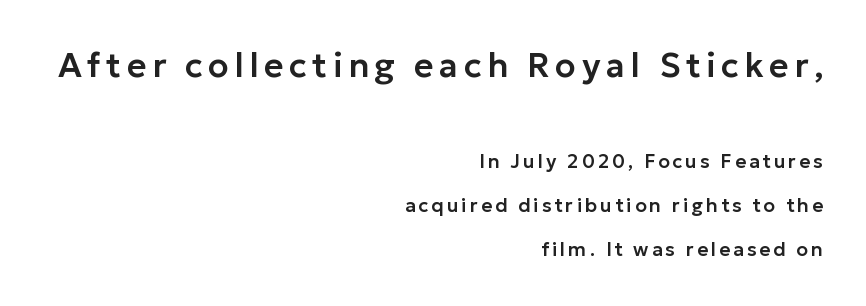
Q: Is the text italic (slanted)? A: No, it is upright.
Q: Is the typeface a serif or a sans-serif typeface? A: Sans-serif.
Q: Is the text underlined? A: No.
Q: How is the paragraph aligned? A: Right-aligned.
Q: Is the spacing between lines tight, normal or loose? A: Loose.
Q: Which block of text is set in a larger size, the first (top) or the second (bottom)? A: The first (top) one.
Q: Width (condensed, normal, or wide)? A: Normal.
Q: Stroke contrast? A: Low.
Q: x-height? A: Medium.
Q: Monospaced? A: No.
